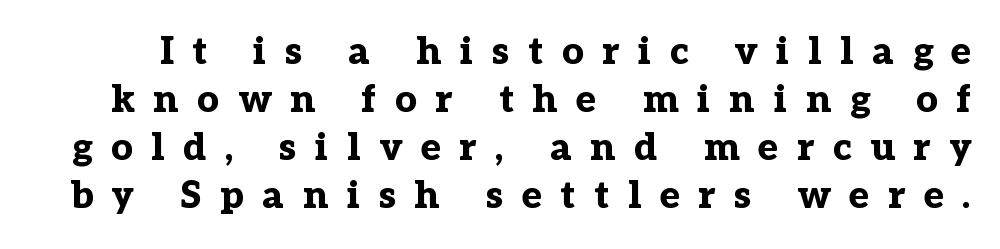
Q: Is the text bold? A: Yes.
Q: Is the text italic (slanted)? A: No, it is upright.
Q: Is the typeface a serif or a sans-serif typeface? A: Serif.
Q: Is the text underlined? A: No.
Q: Is the spacing between letters normal or unusually wide? A: Unusually wide.
Q: Is the spacing between lines tight, normal or loose? A: Normal.
Q: Width (condensed, normal, or wide)? A: Normal.
Q: Stroke contrast? A: Low.
Q: x-height? A: Medium.
Q: Monospaced? A: No.
